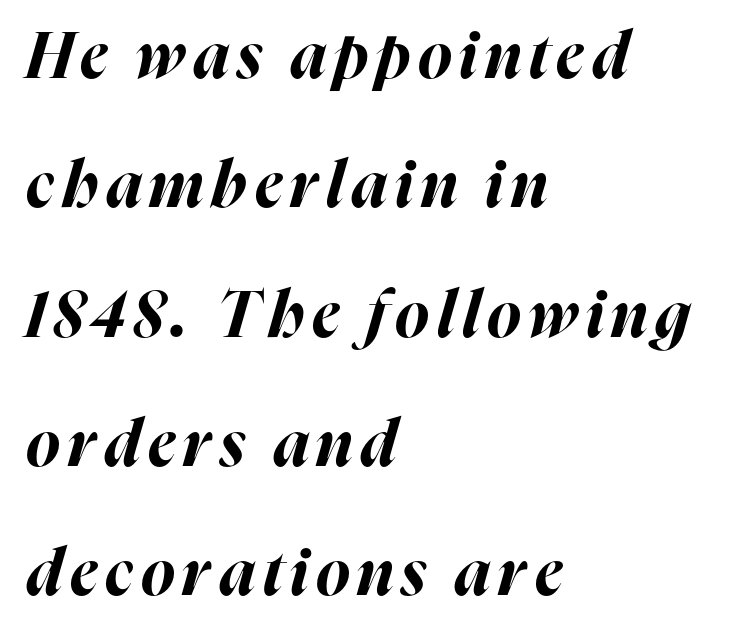
The text carries the slant typical of an italic or oblique font. The passage shown is typed in a proportional face where columns would drift. Quick note: underline off. The text block is weighted toward the left margin, trailing off unevenly rightward. The space between consecutive lines is lavish.
